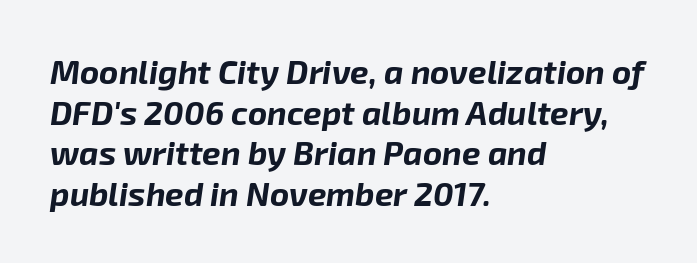
The image shows 33 px bold type, italic (leaning right); set left-aligned, line spacing 1.23x, normal letter spacing, not underlined; low stroke contrast and a medium x-height.
